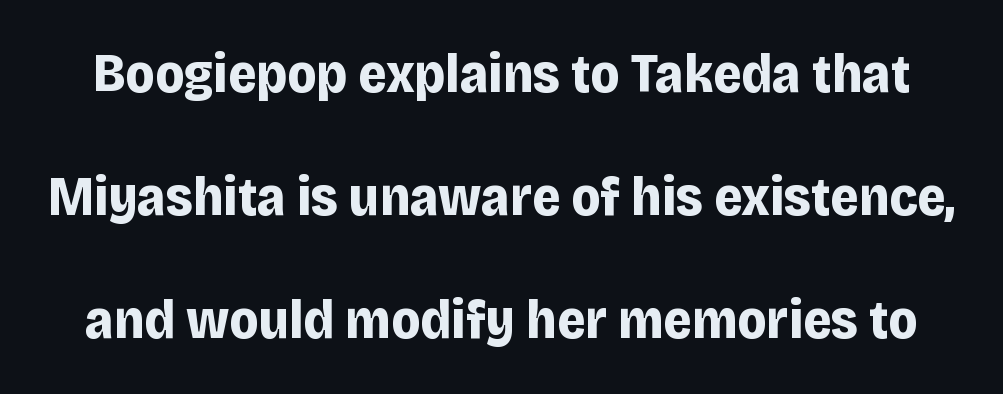
The image shows 55 px bold sans-serif type, upright; set loose line spacing (2.24x), normal letter spacing, not underlined; low stroke contrast and a large x-height.
